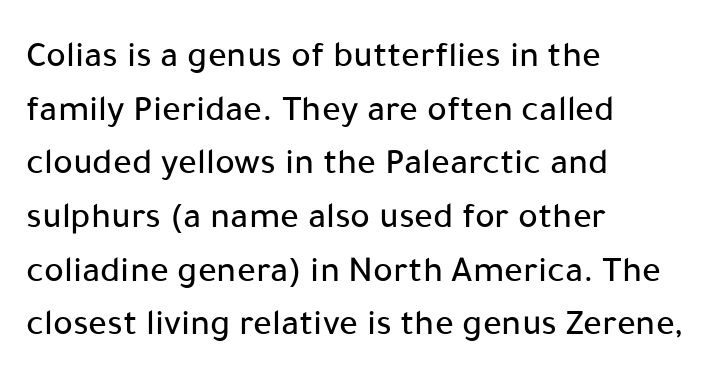
Q: Is the text italic (slanted)? A: No, it is upright.
Q: Is the typeface a serif or a sans-serif typeface? A: Sans-serif.
Q: Is the text underlined? A: No.
Q: How is the paragraph aligned? A: Left-aligned.
Q: Is the spacing between letters normal or unusually wide? A: Normal.
Q: Is the spacing between lines tight, normal or loose? A: Normal.
Q: Width (condensed, normal, or wide)? A: Normal.
Q: Stroke contrast? A: Low.
Q: x-height? A: Medium.
Q: Monospaced? A: No.
